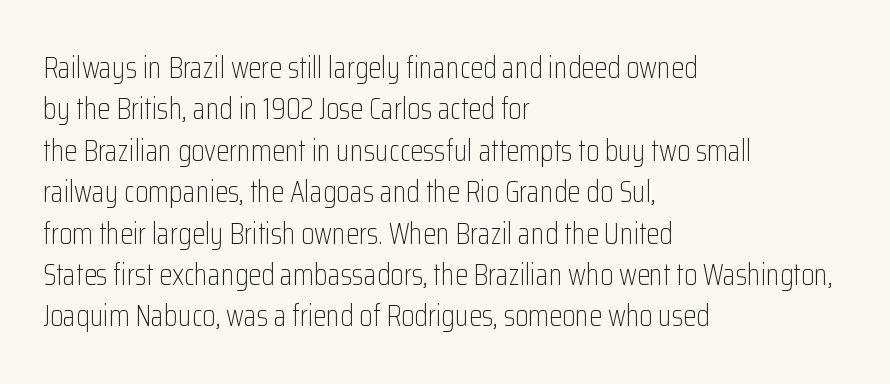
Q: Is the text bold? A: No.
Q: Is the text italic (slanted)? A: No, it is upright.
Q: Is the typeface a serif or a sans-serif typeface? A: Sans-serif.
Q: Is the text underlined? A: No.
Q: How is the paragraph aligned? A: Left-aligned.
Q: Is the spacing between letters normal or unusually wide? A: Normal.
Q: Is the spacing between lines tight, normal or loose? A: Normal.
Q: Width (condensed, normal, or wide)? A: Condensed.
Q: Stroke contrast? A: Low.
Q: x-height? A: Medium.
Q: Monospaced? A: No.
